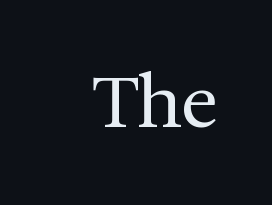
{"serif": "yes", "italic": "no", "bold": "no", "weight": "regular", "width": "normal", "stroke_contrast": "medium", "x_height": "medium", "monospaced": "no", "underline": "no", "letter_spacing": "normal", "letter_spacing_em": 0.0, "glyph_px": 70}
